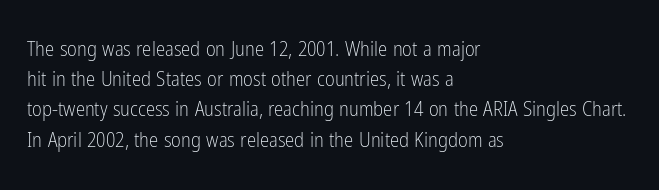
The image shows 21 px text type, upright; set left-aligned, normal line spacing (1.44x), normal letter spacing, not underlined.
